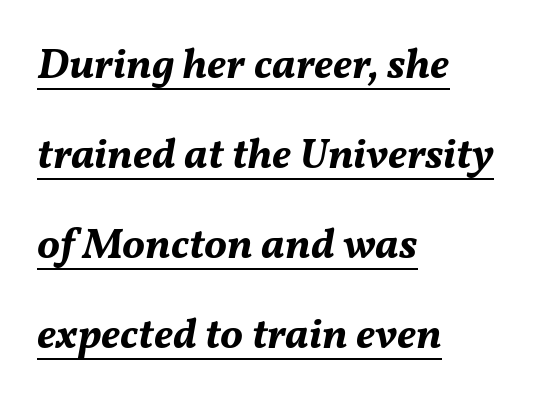
Students, observe the line beneath the letters — that is underlining. Italic? Definitely — the glyphs are oblique. Varying glyph widths throughout — classic text-font behaviour. Typographic density is high because the face is bold. The horizontal fit of the characters is conventional and even. The typesetter chose a ragged-right arrangement here.
